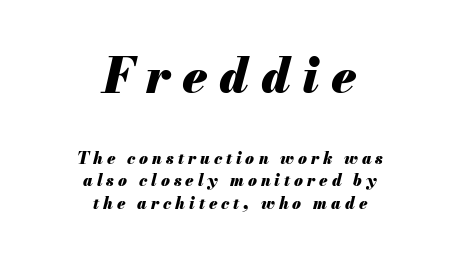
Underline: absent. Character widths vary here, with narrow letters taking less room than wide ones. The composition opens big and finishes small. The font is running at its bold setting. When letters slant like this, we call the style italic. Regarding leading, the lines here are spaced in the standard way.
